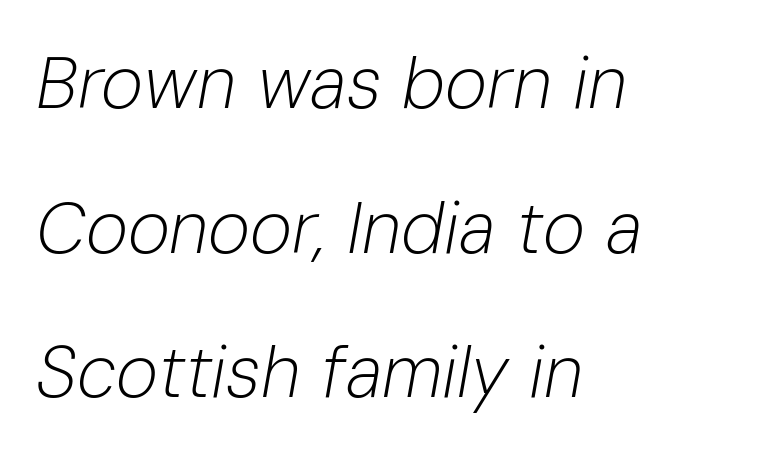
The image shows 72 px light type, italic (leaning right); set left-aligned, loose line spacing (2.01x), normal letter spacing, not underlined; low stroke contrast and a medium x-height.
